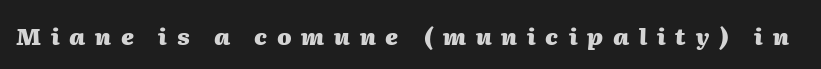
The image shows 23 px bold type, italic (leaning right); set unusually wide letter spacing (+0.43 em), not underlined.
